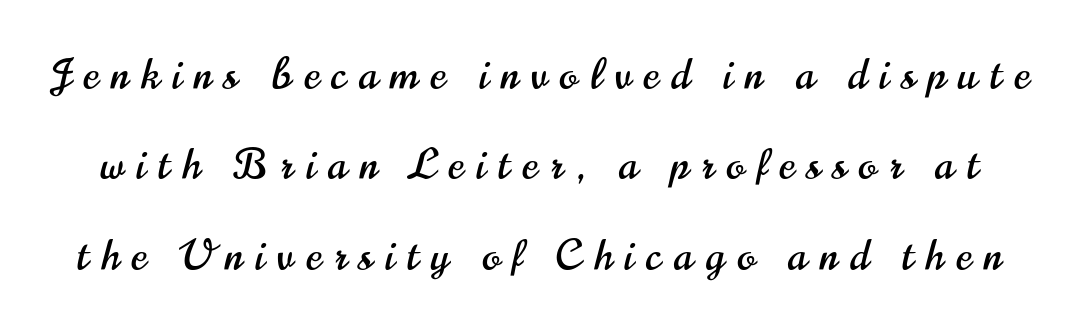
This rendering features lettering with no underline. The letters are spread apart with noticeably loose tracking. A sans-serif font was chosen for this passage. These lines are rendered in a variable-pitch font. You could fit nearly another row in the gap between these rows.
